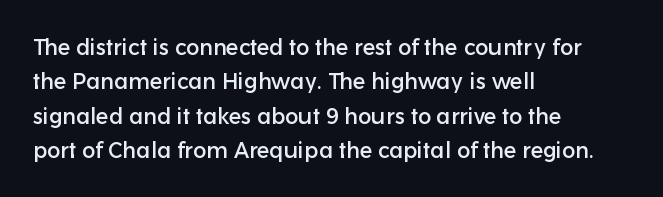
Teacher's note: observe the even left margin — that is flush-left alignment. The passage shown has conventional tracking throughout. It's the straight-up-and-down kind of type. The block of text has a typical density, with ordinary space between rows. The area under the type is left untouched.
